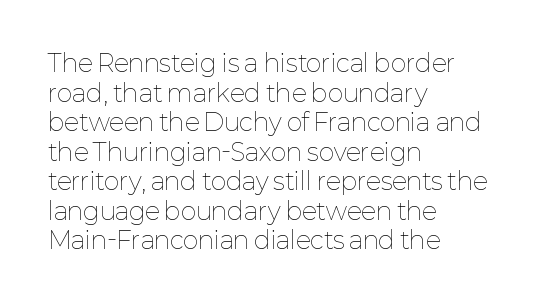
{"italic": "no", "bold": "no", "underline": "no", "align": "left", "line_spacing_ratio": 1.23, "letter_spacing": "normal", "letter_spacing_em": 0.0, "glyph_px": 24}
